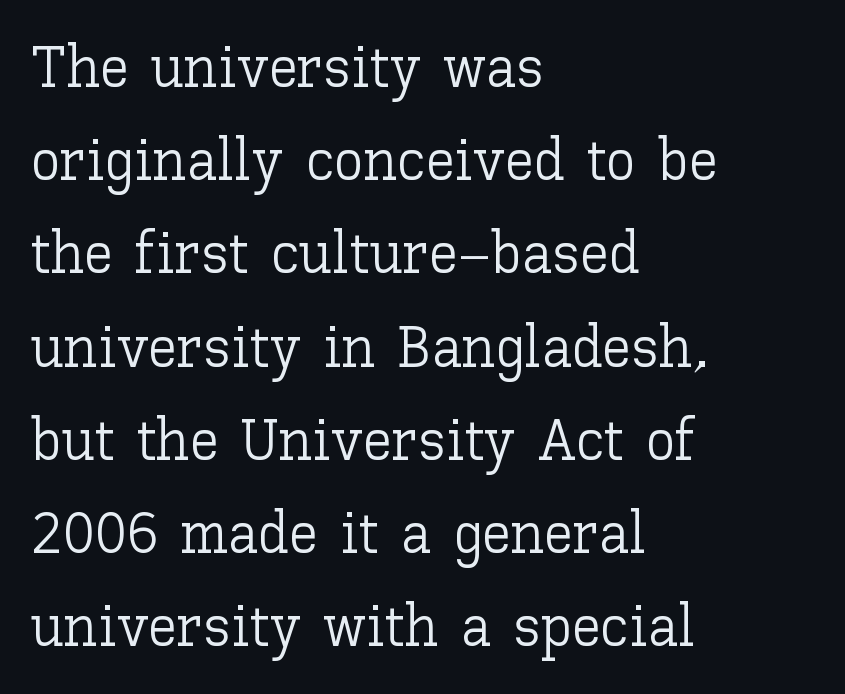
{"italic": "no", "bold": "no", "weight": "light", "width": "normal", "stroke_contrast": "low", "x_height": "medium", "monospaced": "no", "underline": "no", "align": "left", "line_spacing": "normal", "line_spacing_ratio": 1.58, "letter_spacing": "normal", "letter_spacing_em": 0.0, "glyph_px": 59}
